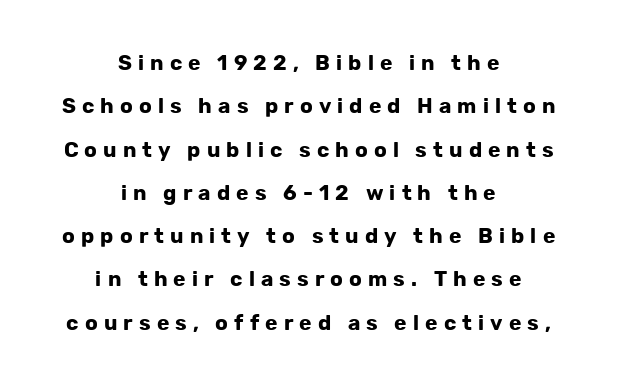
Q: Is the text bold? A: Yes.
Q: Is the text italic (slanted)? A: No, it is upright.
Q: Is the text underlined? A: No.
Q: How is the paragraph aligned? A: Centered.
Q: Is the spacing between letters normal or unusually wide? A: Unusually wide.
Q: Is the spacing between lines tight, normal or loose? A: Loose.
